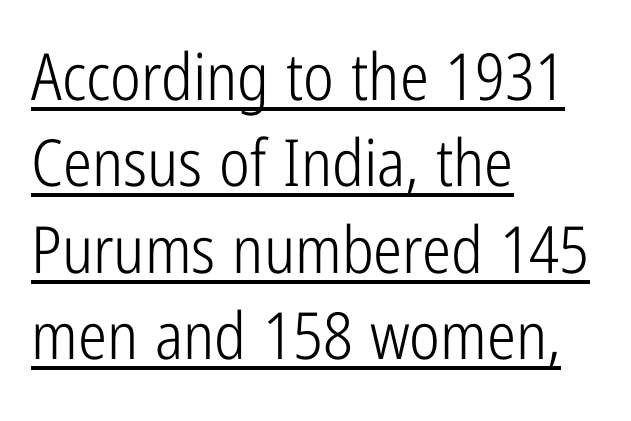
The typesetter has applied underlining to the passage shown. Regarding leading, the lines here are spaced in the standard way. The type family on display is of the sans-serif kind. A light-to-regular cut is what we see here.
